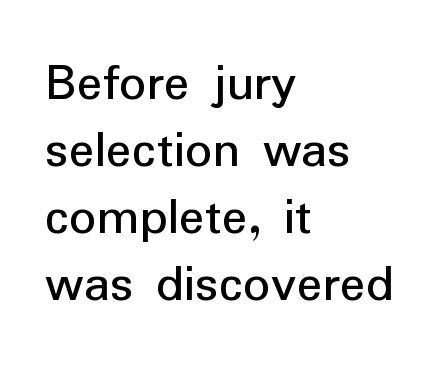
The image shows 54 px regular-weight sans-serif type, upright; set left-aligned, line spacing 1.24x, normal letter spacing, not underlined; low stroke contrast and a medium x-height.
